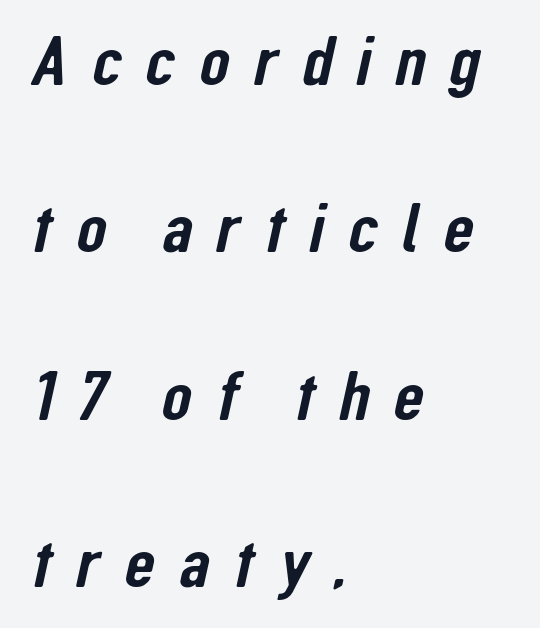
Q: Is the typeface a serif or a sans-serif typeface? A: Sans-serif.
Q: Is the text underlined? A: No.
Q: How is the paragraph aligned? A: Left-aligned.
Q: Is the spacing between letters normal or unusually wide? A: Unusually wide.
Q: Is the spacing between lines tight, normal or loose? A: Loose.
Q: Width (condensed, normal, or wide)? A: Condensed.
Q: Stroke contrast? A: Low.
Q: x-height? A: Medium.
Q: Monospaced? A: No.
